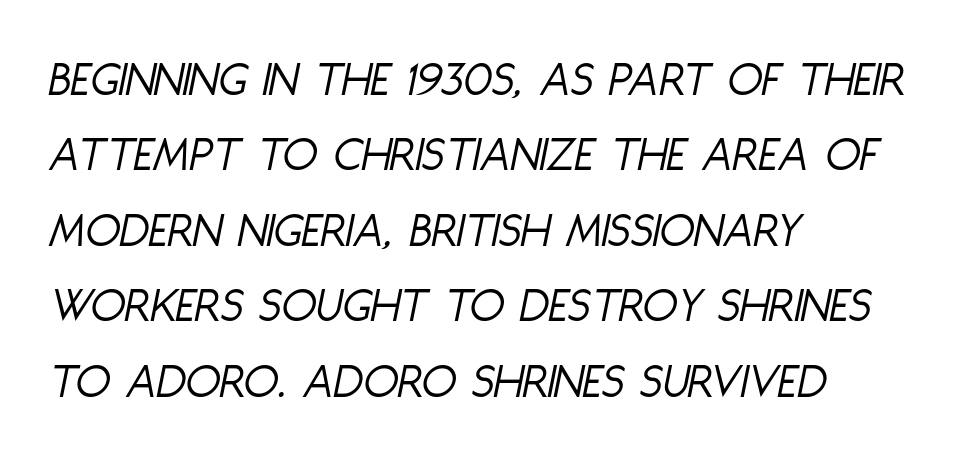
{"italic": "yes", "lean": "right", "slant_degrees": 11, "bold": "no", "weight": "light", "width": "condensed", "stroke_contrast": "low", "x_height": "large", "monospaced": "no", "underline": "no", "align": "left", "line_spacing": "normal", "line_spacing_ratio": 1.48, "letter_spacing": "normal", "letter_spacing_em": 0.0, "glyph_px": 51}
